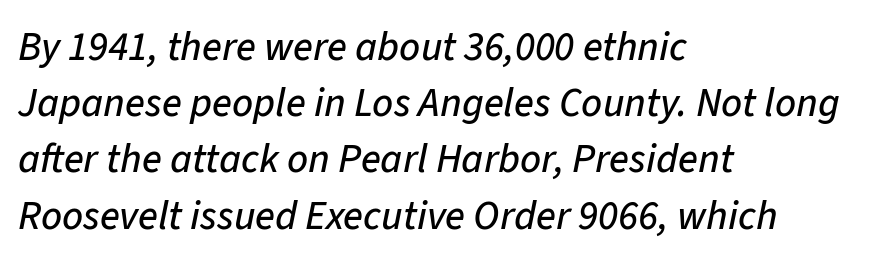
Varying glyph widths throughout — classic text-font behaviour. Short and long lines alike share a common starting point at left. Type without underlining. Does the lettering tilt? It does — this is italic.
